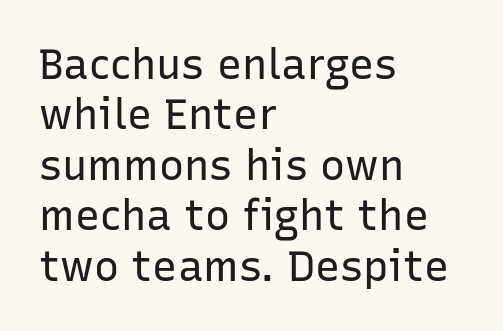
The passage shown is typed in a proportional face where columns would drift. Caption: multi-line text, flush left, ragged right. Compared with typical body copy, the letter spacing here is the same. Stems here are at most as thick as an everyday book face. The face used here is a sans, in the tradition of grotesques and geometrics. Does the lettering tilt? It doesn't — this is upright.
